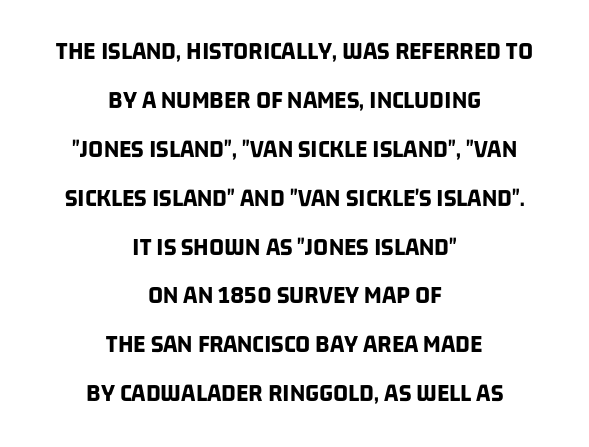
The letters sit at their default tracking, neither squeezed nor spread. The strip under each line holds only bare page. The paragraph shown floats in the horizontal middle. A full-strength bold gives these letters their thick strokes.
